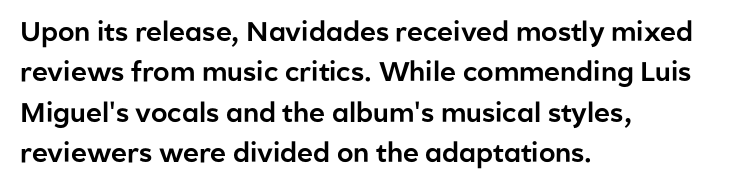
Q: Is the text italic (slanted)? A: No, it is upright.
Q: Is the text underlined? A: No.
Q: How is the paragraph aligned? A: Left-aligned.
Q: Is the spacing between letters normal or unusually wide? A: Normal.
Q: Is the spacing between lines tight, normal or loose? A: Normal.
